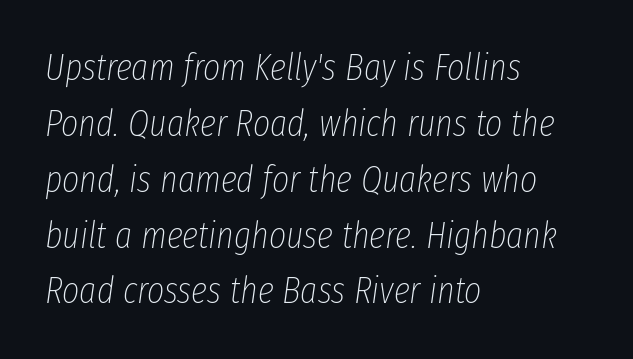
The image shows 37 px thin, condensed type, italic (leaning right); set left-aligned, normal line spacing (1.51x), normal letter spacing, not underlined; low stroke contrast and a medium x-height.
